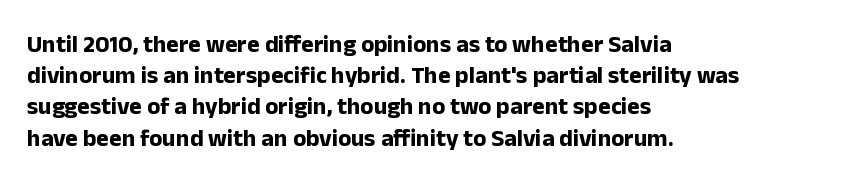
Every letter is thick-stroked: bold, no question. Line starts are locked; line ends wander. What's the leading like? Ordinary, nothing unusual. Glance below the letters and you will spot only blank space.
